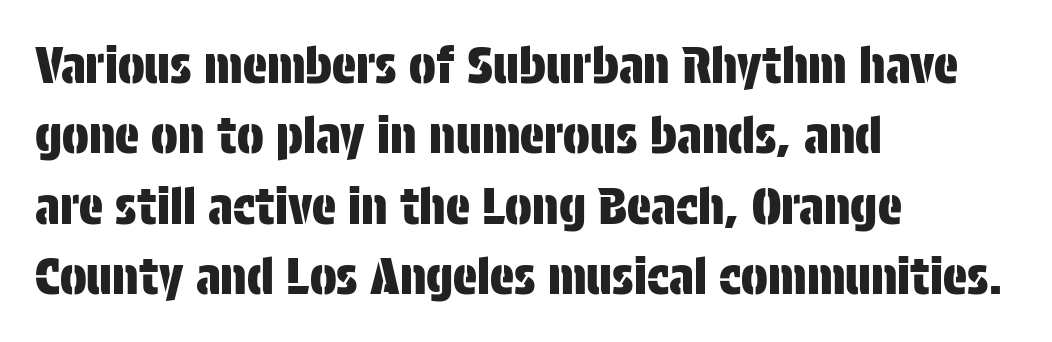
{"serif": "no", "italic": "no", "width": "condensed", "stroke_contrast": "low", "x_height": "large", "monospaced": "no", "underline": "no", "align": "left", "line_spacing": "normal", "line_spacing_ratio": 1.41, "letter_spacing": "normal", "letter_spacing_em": 0.0, "glyph_px": 50}
